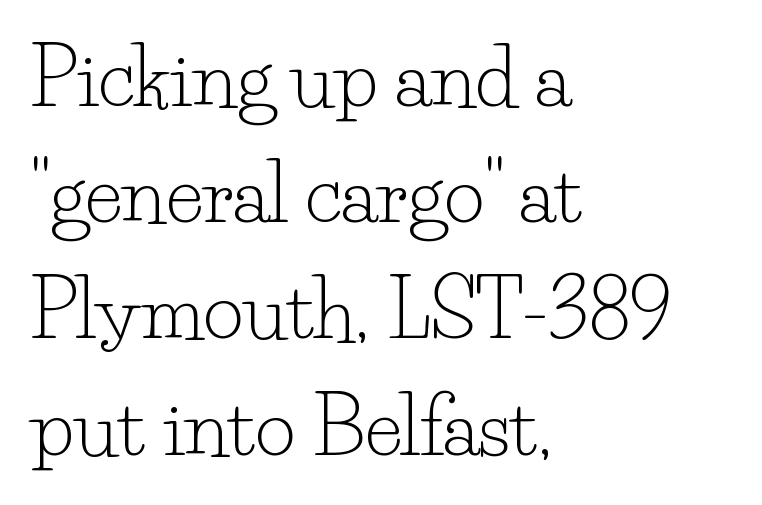
Q: Is the text bold? A: No.
Q: Is the text italic (slanted)? A: No, it is upright.
Q: Is the typeface a serif or a sans-serif typeface? A: Serif.
Q: Is the text underlined? A: No.
Q: How is the paragraph aligned? A: Left-aligned.
Q: Is the spacing between letters normal or unusually wide? A: Normal.
Q: Is the spacing between lines tight, normal or loose? A: Normal.
Q: Width (condensed, normal, or wide)? A: Normal.
Q: Stroke contrast? A: Low.
Q: x-height? A: Small.
Q: Monospaced? A: No.
